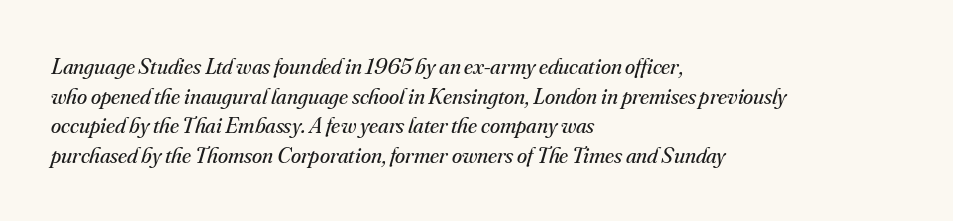
{"italic": "yes", "lean": "right", "slant_degrees": 16, "bold": "no", "underline": "no", "align": "left", "line_spacing": "normal", "line_spacing_ratio": 1.29, "letter_spacing": "normal", "letter_spacing_em": 0.0, "glyph_px": 23}
